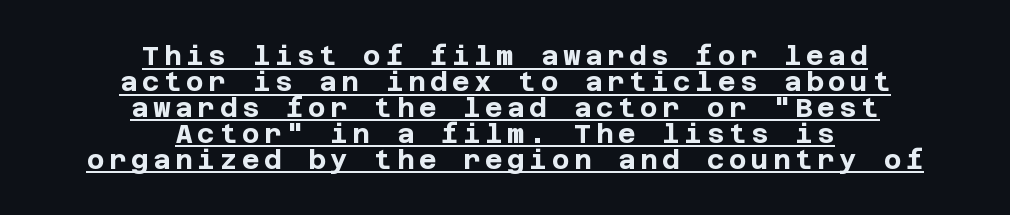
The image shows 27 px bold type, upright; set centered, tight line spacing (0.96x), underlined.
